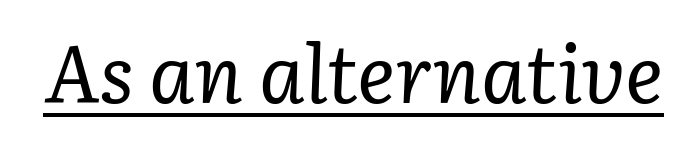
{"serif": "yes", "italic": "yes", "lean": "right", "slant_degrees": 3, "bold": "no", "weight": "regular", "width": "normal", "stroke_contrast": "low", "x_height": "medium", "monospaced": "no", "underline": "yes", "letter_spacing": "normal", "letter_spacing_em": 0.0, "glyph_px": 80}
